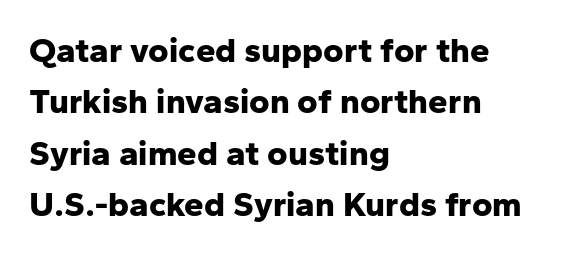
The image shows 35 px bold sans-serif type, upright; set left-aligned, normal line spacing (1.47x), normal letter spacing, not underlined; low stroke contrast and a medium x-height.
